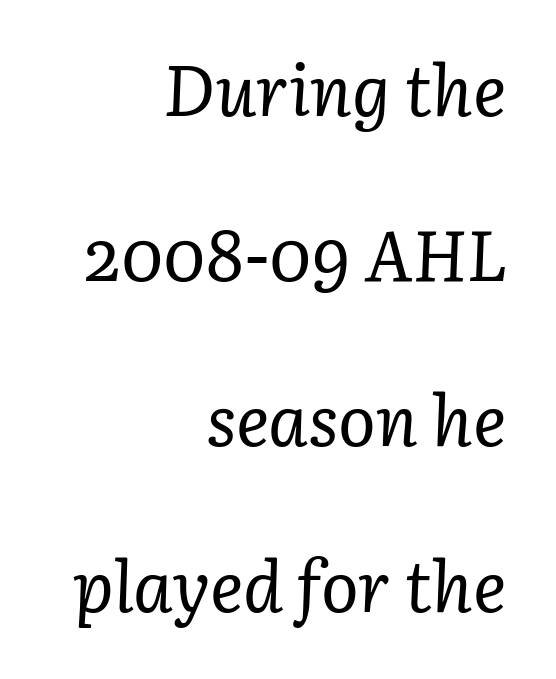
{"serif": "yes", "italic": "yes", "lean": "right", "slant_degrees": 3, "bold": "no", "weight": "regular", "width": "normal", "stroke_contrast": "low", "x_height": "medium", "monospaced": "no", "underline": "no", "align": "right", "line_spacing": "loose", "line_spacing_ratio": 2.36, "letter_spacing": "normal", "letter_spacing_em": 0.0, "glyph_px": 70}
